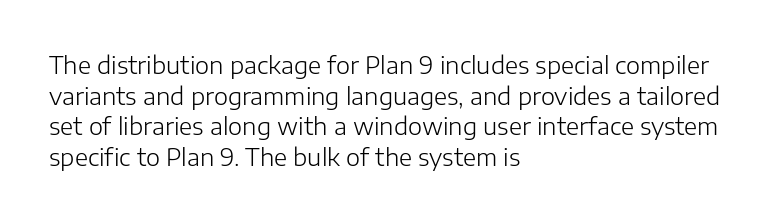
{"italic": "no", "bold": "no", "underline": "no", "align": "left", "line_spacing": "normal", "line_spacing_ratio": 1.28, "letter_spacing": "normal", "letter_spacing_em": 0.0, "glyph_px": 24}
